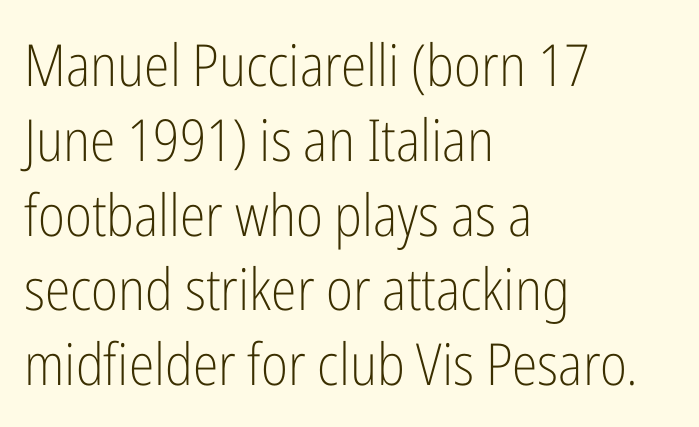
Q: Is the text bold? A: No.
Q: Is the text italic (slanted)? A: No, it is upright.
Q: Is the typeface a serif or a sans-serif typeface? A: Sans-serif.
Q: Is the text underlined? A: No.
Q: How is the paragraph aligned? A: Left-aligned.
Q: Is the spacing between letters normal or unusually wide? A: Normal.
Q: Is the spacing between lines tight, normal or loose? A: Normal.
Q: Width (condensed, normal, or wide)? A: Condensed.
Q: Stroke contrast? A: Low.
Q: x-height? A: Medium.
Q: Monospaced? A: No.
